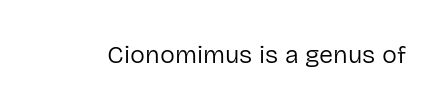
Q: Is the text bold? A: No.
Q: Is the text italic (slanted)? A: No, it is upright.
Q: Is the text underlined? A: No.
Q: Is the spacing between letters normal or unusually wide? A: Normal.
